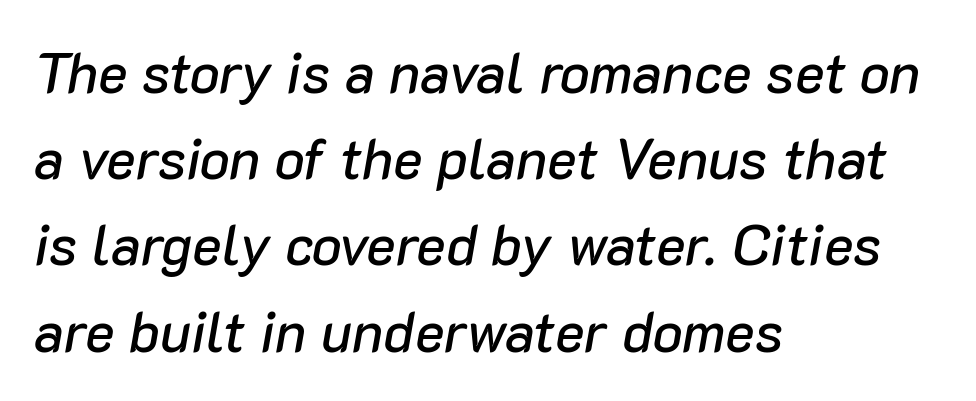
Q: Is the text italic (slanted)? A: Yes, it leans right by about 10 degrees.
Q: Is the text underlined? A: No.
Q: How is the paragraph aligned? A: Left-aligned.
Q: Is the spacing between letters normal or unusually wide? A: Normal.
Q: Is the spacing between lines tight, normal or loose? A: Normal.
Q: Width (condensed, normal, or wide)? A: Normal.
Q: Stroke contrast? A: Low.
Q: x-height? A: Medium.
Q: Monospaced? A: No.
